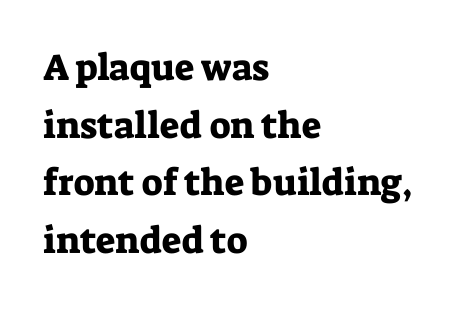
Summary of vertical rhythm: regular, with standard interline spacing. Typographically, this falls in the serif category. Is the letter spacing exaggerated? No — it looks like the ordinary default. Notice how the stems are strictly vertical — no italics here.
